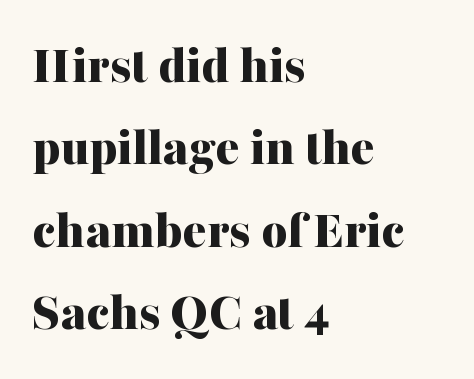
{"serif": "yes", "italic": "no", "bold": "yes", "weight": "bold", "width": "normal", "stroke_contrast": "medium", "x_height": "medium", "monospaced": "no", "underline": "no", "align": "left", "line_spacing": "normal", "line_spacing_ratio": 1.47, "letter_spacing": "normal", "letter_spacing_em": 0.0, "glyph_px": 56}
